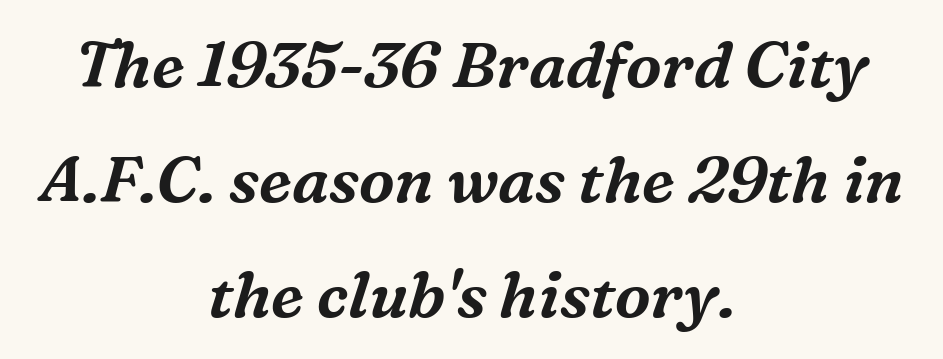
{"serif": "yes", "italic": "yes", "lean": "right", "slant_degrees": 16, "width": "normal", "stroke_contrast": "medium", "x_height": "medium", "monospaced": "no", "underline": "no", "align": "center", "line_spacing_ratio": 1.8, "letter_spacing": "normal", "letter_spacing_em": 0.0, "glyph_px": 64}
